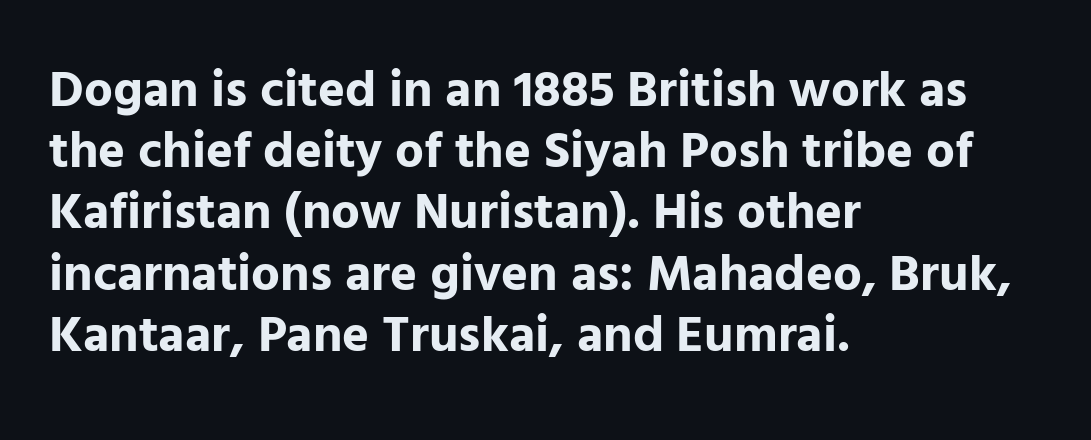
The image shows 51 px bold sans-serif type, upright; set left-aligned, line spacing 1.2x, normal letter spacing, not underlined; low stroke contrast and a medium x-height.
